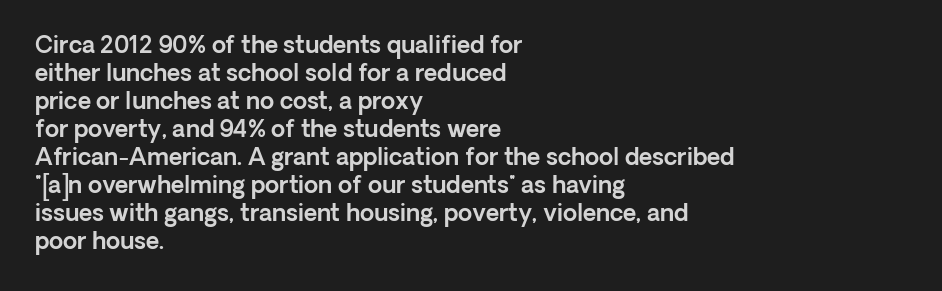
{"italic": "no", "underline": "no", "align": "left", "line_spacing_ratio": 1.22, "letter_spacing": "normal", "letter_spacing_em": 0.0, "glyph_px": 23}
